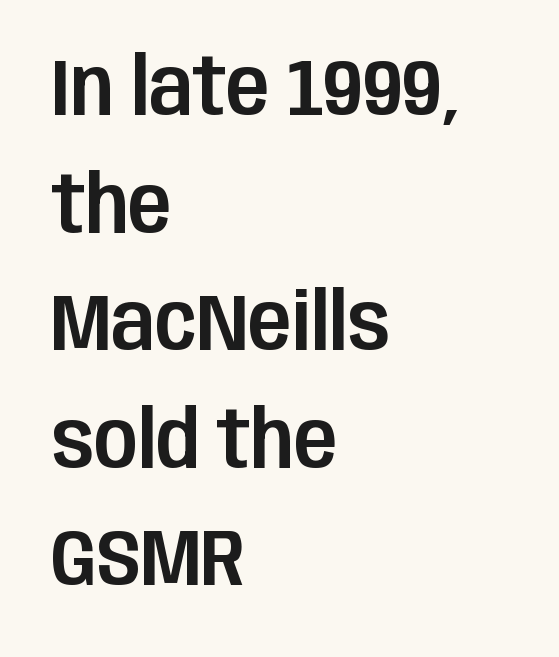
The designer went with a sans here, leaving each stem footless. The type sits square on the baseline with zero lean. In CSS terms this would be text-align: left. Looks like regular typesetting: each glyph gets only the width it needs. A typesetter would call this zero additional tracking.
